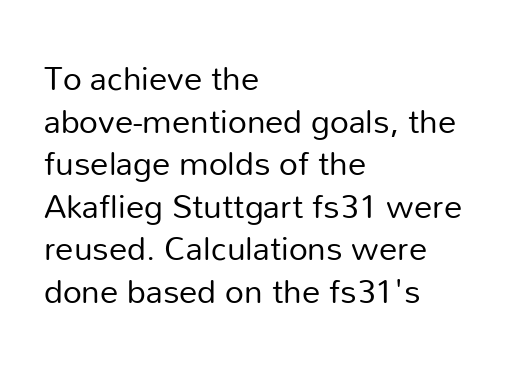
Q: Is the text bold? A: No.
Q: Is the text italic (slanted)? A: No, it is upright.
Q: Is the typeface a serif or a sans-serif typeface? A: Sans-serif.
Q: Is the text underlined? A: No.
Q: How is the paragraph aligned? A: Left-aligned.
Q: Is the spacing between letters normal or unusually wide? A: Normal.
Q: Is the spacing between lines tight, normal or loose? A: Normal.
Q: Width (condensed, normal, or wide)? A: Normal.
Q: Stroke contrast? A: Low.
Q: x-height? A: Medium.
Q: Monospaced? A: No.
